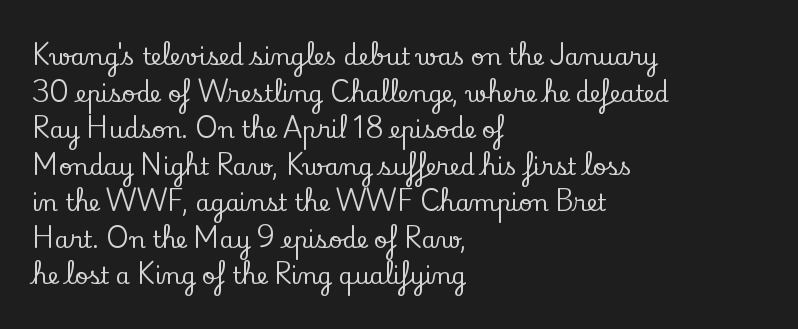
The image shows 23 px text type, upright; set left-aligned, normal line spacing (1.59x), normal letter spacing, not underlined.
